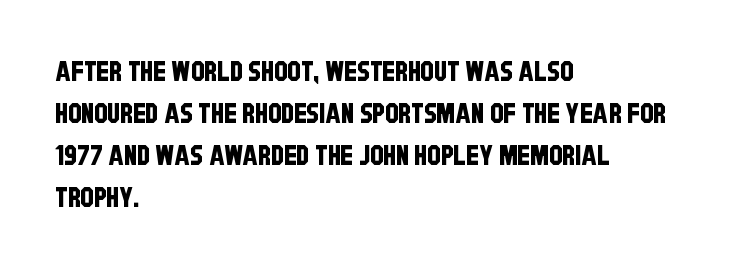
Q: Is the text underlined? A: No.
Q: How is the paragraph aligned? A: Left-aligned.
Q: Is the spacing between letters normal or unusually wide? A: Normal.
Q: Is the spacing between lines tight, normal or loose? A: Normal.
